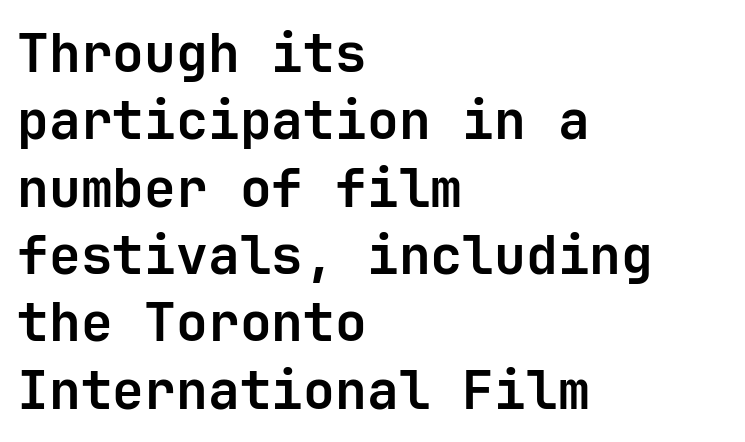
{"serif": "no", "italic": "no", "bold": "yes", "weight": "bold", "width": "normal", "stroke_contrast": "low", "x_height": "medium", "monospaced": "yes", "underline": "no", "align": "left", "line_spacing": "normal", "line_spacing_ratio": 1.27, "letter_spacing": "normal", "letter_spacing_em": 0.0, "glyph_px": 53}
